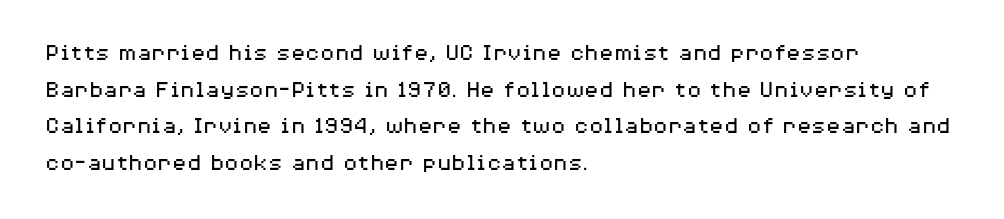
Q: Is the text bold? A: No.
Q: Is the text italic (slanted)? A: No, it is upright.
Q: Is the text underlined? A: No.
Q: How is the paragraph aligned? A: Left-aligned.
Q: Is the spacing between letters normal or unusually wide? A: Normal.
Q: Is the spacing between lines tight, normal or loose? A: Normal.
